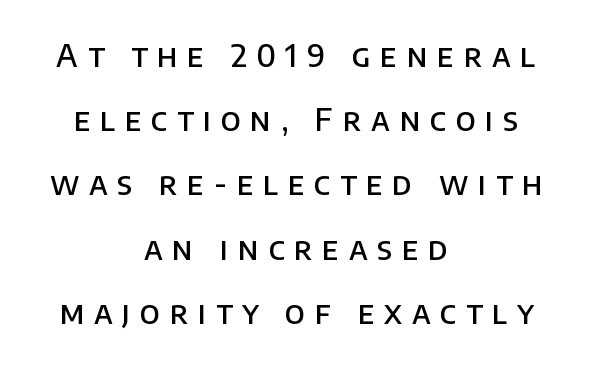
{"serif": "no", "italic": "no", "bold": "semi", "weight": "semibold", "width": "normal", "stroke_contrast": "low", "x_height": "large", "monospaced": "no", "underline": "no", "align": "center", "line_spacing": "loose", "line_spacing_ratio": 2.07, "letter_spacing": "wide", "letter_spacing_em": 0.31, "glyph_px": 31}
